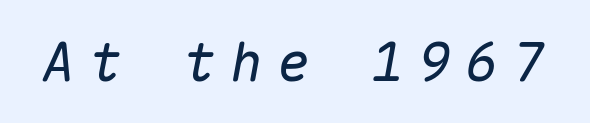
Q: Is the text italic (slanted)? A: Yes, it leans right by about 10 degrees.
Q: Is the text underlined? A: No.
Q: Is the spacing between letters normal or unusually wide? A: Unusually wide.
Q: Width (condensed, normal, or wide)? A: Normal.
Q: Stroke contrast? A: Medium.
Q: x-height? A: Medium.
Q: Monospaced? A: Yes.
